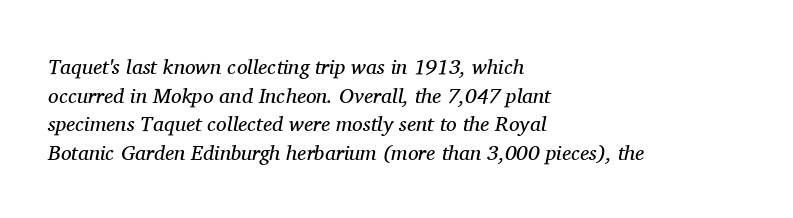
Q: Is the text bold? A: No.
Q: Is the text italic (slanted)? A: Yes, it leans right by about 11 degrees.
Q: Is the text underlined? A: No.
Q: How is the paragraph aligned? A: Left-aligned.
Q: Is the spacing between letters normal or unusually wide? A: Normal.
Q: Is the spacing between lines tight, normal or loose? A: Normal.
